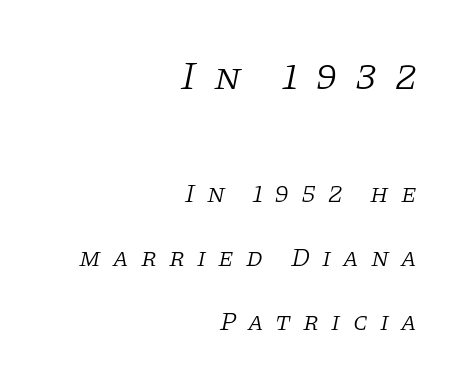
Q: Is the text bold? A: No.
Q: Is the text italic (slanted)? A: Yes, it leans right by about 11 degrees.
Q: Is the typeface a serif or a sans-serif typeface? A: Serif.
Q: Is the text underlined? A: No.
Q: How is the paragraph aligned? A: Right-aligned.
Q: Is the spacing between letters normal or unusually wide? A: Unusually wide.
Q: Is the spacing between lines tight, normal or loose? A: Loose.
Q: Which block of text is set in a larger size, the first (top) or the second (bottom)? A: The first (top) one.
Q: Width (condensed, normal, or wide)? A: Normal.
Q: Stroke contrast? A: Low.
Q: x-height? A: Large.
Q: Monospaced? A: No.
